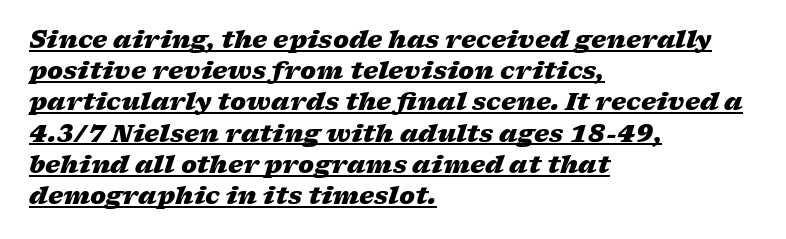
Q: Is the text bold? A: Yes.
Q: Is the text italic (slanted)? A: Yes, it leans right by about 17 degrees.
Q: Is the text underlined? A: Yes.
Q: How is the paragraph aligned? A: Left-aligned.
Q: Is the spacing between letters normal or unusually wide? A: Normal.
Q: Is the spacing between lines tight, normal or loose? A: Normal.
